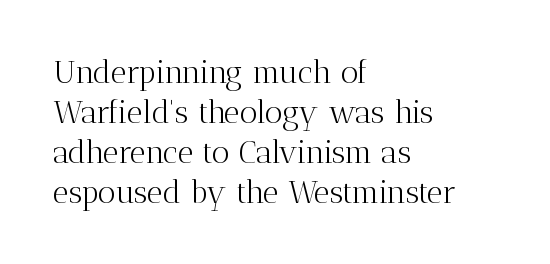
{"serif": "yes", "italic": "no", "bold": "no", "weight": "light", "width": "normal", "stroke_contrast": "medium", "x_height": "medium", "monospaced": "no", "underline": "no", "align": "left", "line_spacing": "normal", "line_spacing_ratio": 1.29, "letter_spacing": "normal", "letter_spacing_em": 0.0, "glyph_px": 31}
